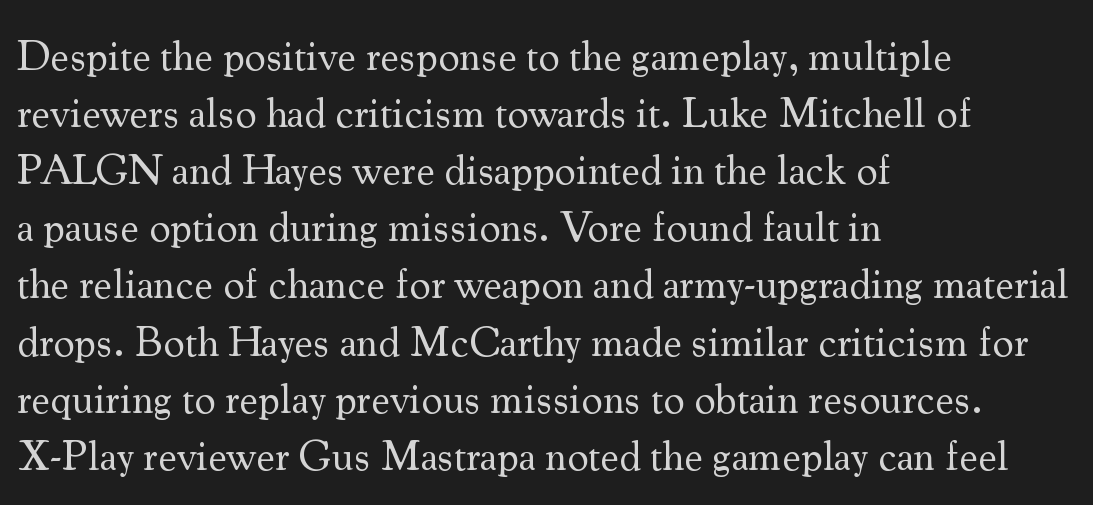
Clear beneath every line of the passage. Each letter keeps its own natural width here, so spacing adapts to shape. What stands out about the letter spacing? Nothing — it is the standard amount. These lines are set flush left with a ragged right edge.
